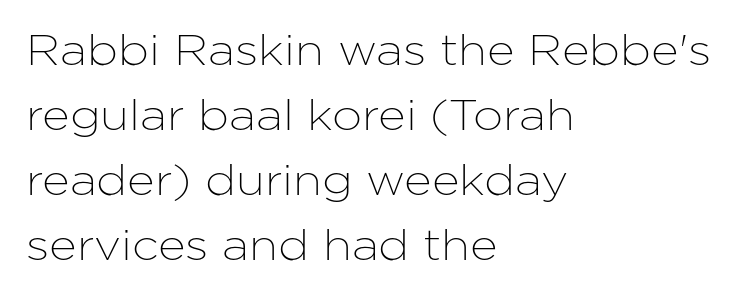
The image shows 43 px sans-serif type, upright; set left-aligned, normal line spacing (1.51x), normal letter spacing, not underlined; low stroke contrast and a medium x-height.
